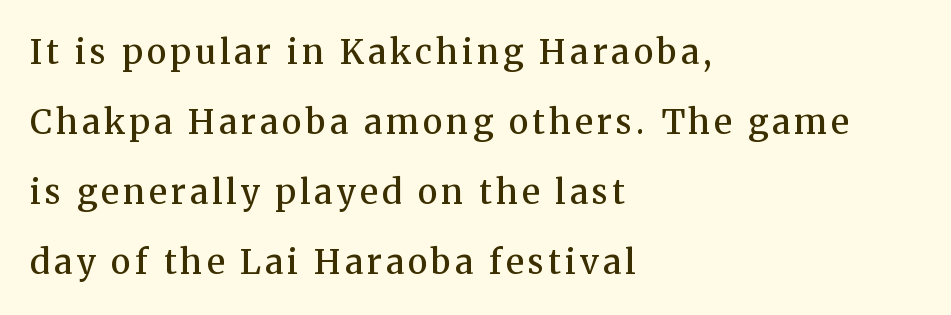
Q: Is the text bold? A: Semi-bold.
Q: Is the text italic (slanted)? A: No, it is upright.
Q: Is the typeface a serif or a sans-serif typeface? A: Serif.
Q: Is the text underlined? A: No.
Q: How is the paragraph aligned? A: Left-aligned.
Q: Is the spacing between lines tight, normal or loose? A: Loose.
Q: Width (condensed, normal, or wide)? A: Normal.
Q: Stroke contrast? A: Medium.
Q: x-height? A: Medium.
Q: Monospaced? A: No.
